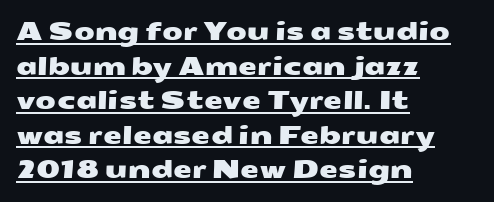
If you drew a ruler down the left edge, every line would touch it. In designer terms, the underline attribute is active on this setting. This rendering leaves character spacing at its baseline value. In terms of leading, this rendering sits right in the middle.
